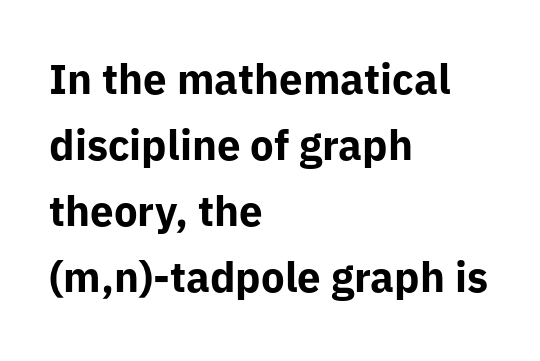
{"serif": "no", "italic": "no", "bold": "yes", "weight": "bold", "width": "normal", "stroke_contrast": "low", "x_height": "medium", "monospaced": "no", "underline": "no", "align": "left", "line_spacing": "normal", "line_spacing_ratio": 1.57, "letter_spacing": "normal", "letter_spacing_em": 0.0, "glyph_px": 42}
